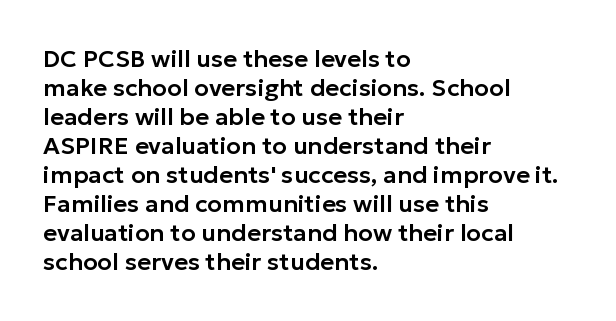
Q: Is the text italic (slanted)? A: No, it is upright.
Q: Is the text underlined? A: No.
Q: How is the paragraph aligned? A: Left-aligned.
Q: Is the spacing between letters normal or unusually wide? A: Normal.
